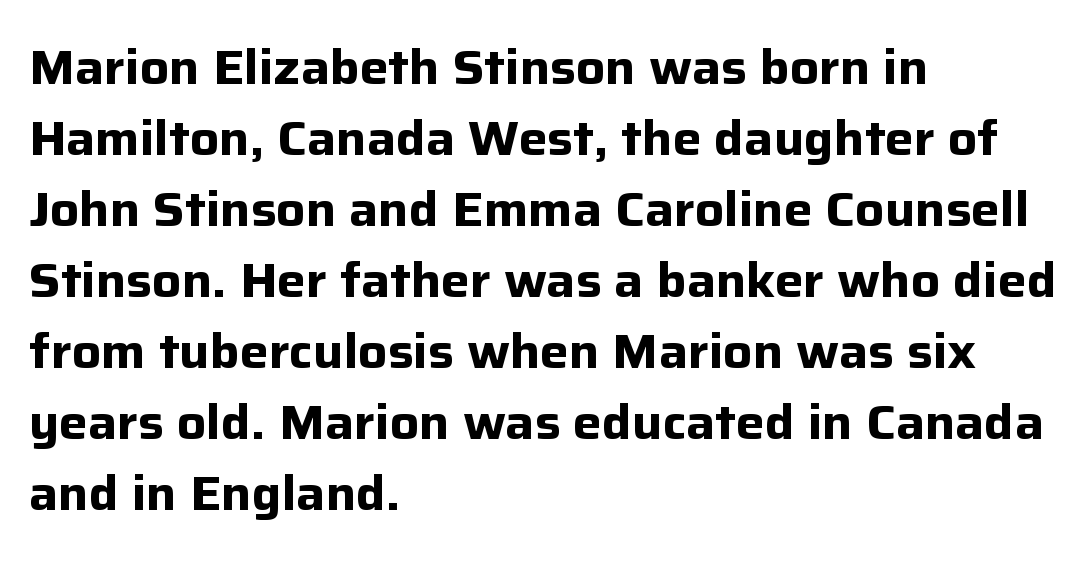
Q: Is the text bold? A: Yes.
Q: Is the text italic (slanted)? A: No, it is upright.
Q: Is the typeface a serif or a sans-serif typeface? A: Sans-serif.
Q: Is the text underlined? A: No.
Q: How is the paragraph aligned? A: Left-aligned.
Q: Is the spacing between letters normal or unusually wide? A: Normal.
Q: Is the spacing between lines tight, normal or loose? A: Normal.
Q: Width (condensed, normal, or wide)? A: Normal.
Q: Stroke contrast? A: Low.
Q: x-height? A: Medium.
Q: Monospaced? A: No.
